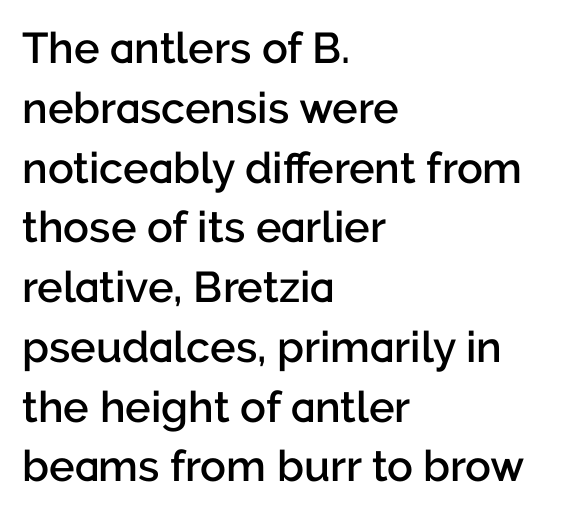
The image shows 43 px semibold sans-serif type, upright; set left-aligned, normal line spacing (1.39x), normal letter spacing, not underlined; low stroke contrast and a medium x-height.
